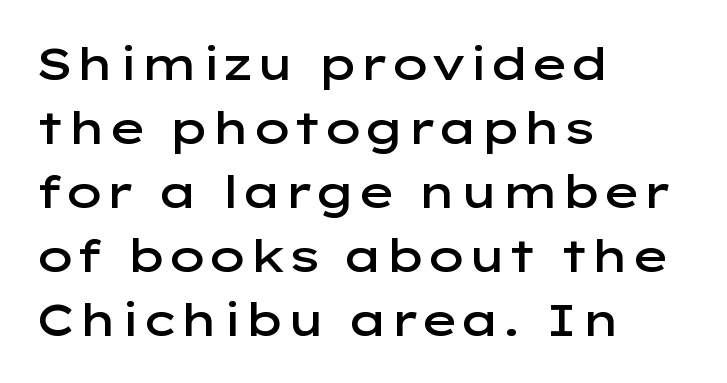
Regular leading. Spacing between characters is what you'd get straight out of the box. If you drew a ruler down the left edge, every line would touch it. Every stem runs plumb, perpendicular to the baseline. Spacing verdict: proportional, widths tailored to each character. The area under the type is left untouched.
